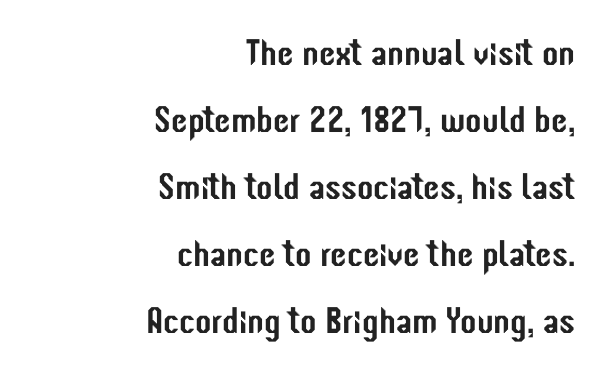
{"serif": "no", "italic": "no", "width": "condensed", "stroke_contrast": "low", "x_height": "medium", "monospaced": "no", "underline": "no", "align": "right", "line_spacing_ratio": 1.81, "letter_spacing": "normal", "letter_spacing_em": 0.0, "glyph_px": 37}
